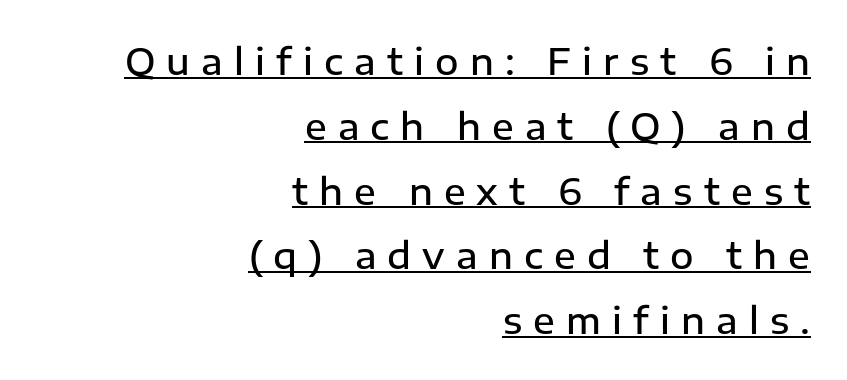
{"serif": "no", "italic": "no", "bold": "semi", "weight": "semibold", "width": "normal", "stroke_contrast": "low", "x_height": "medium", "monospaced": "no", "underline": "yes", "align": "right", "line_spacing_ratio": 1.8, "letter_spacing": "wide", "letter_spacing_em": 0.31, "glyph_px": 36}
